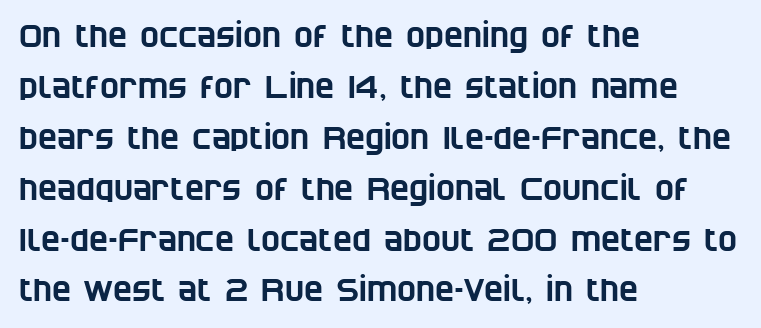
Q: Is the typeface a serif or a sans-serif typeface? A: Sans-serif.
Q: Is the text underlined? A: No.
Q: How is the paragraph aligned? A: Left-aligned.
Q: Is the spacing between letters normal or unusually wide? A: Normal.
Q: Is the spacing between lines tight, normal or loose? A: Normal.
Q: Width (condensed, normal, or wide)? A: Condensed.
Q: Stroke contrast? A: Low.
Q: x-height? A: Large.
Q: Monospaced? A: No.
